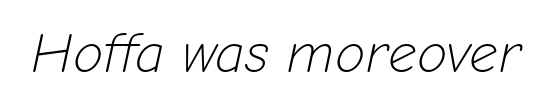
Q: Is the text bold? A: No.
Q: Is the text italic (slanted)? A: Yes, it leans right by about 12 degrees.
Q: Is the text underlined? A: No.
Q: Is the spacing between letters normal or unusually wide? A: Normal.
Q: Width (condensed, normal, or wide)? A: Normal.
Q: Stroke contrast? A: Low.
Q: x-height? A: Medium.
Q: Monospaced? A: No.
